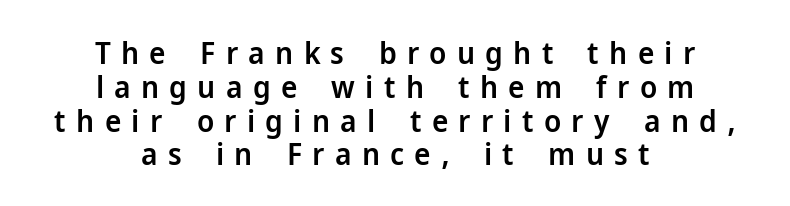
Characters follow at a spacing far wider than the type designer built in. This block would grow much taller if given ordinary leading; it's compressed now. Glance below the letters and you will spot only blank space. Both edges are ragged and mirror each other, which tells us the setting is centered. Rendered with straight, roman letterforms.
